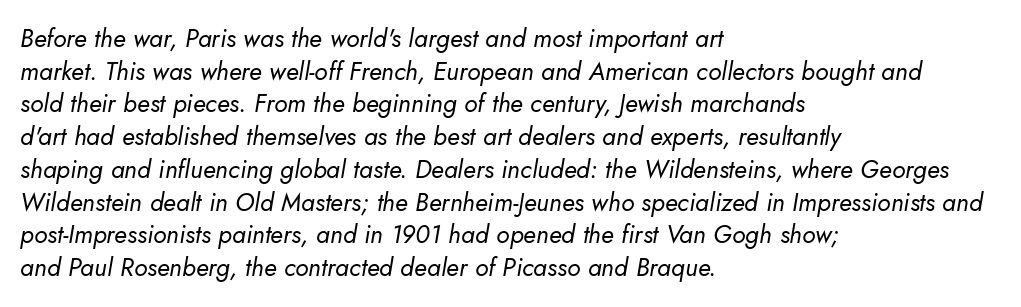
The image shows 25 px text type, italic (leaning right); set left-aligned, normal line spacing (1.31x), normal letter spacing, not underlined.
